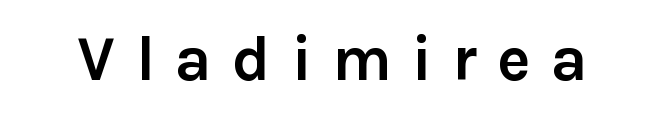
{"serif": "no", "italic": "no", "bold": "yes", "weight": "semibold", "width": "normal", "stroke_contrast": "low", "x_height": "medium", "monospaced": "no", "underline": "no", "letter_spacing": "wide", "letter_spacing_em": 0.32, "glyph_px": 63}
